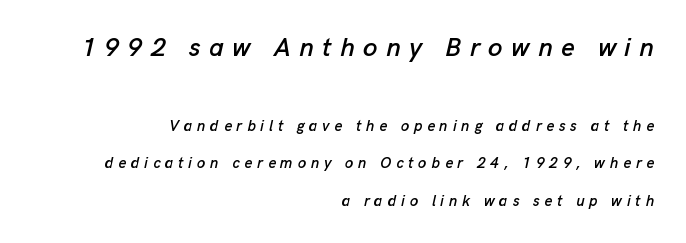
The image shows 26 px text type, italic (leaning right); set right-aligned, loose line spacing (2.48x), unusually wide letter spacing (+0.32 em), not underlined; the first (top) block is 1.73x larger.
